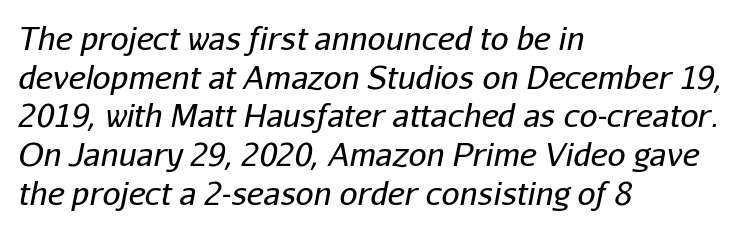
{"italic": "yes", "lean": "right", "slant_degrees": 11, "bold": "no", "weight": "regular", "width": "normal", "stroke_contrast": "low", "x_height": "medium", "monospaced": "no", "underline": "no", "align": "left", "line_spacing_ratio": 1.21, "letter_spacing": "normal", "letter_spacing_em": 0.0, "glyph_px": 32}
